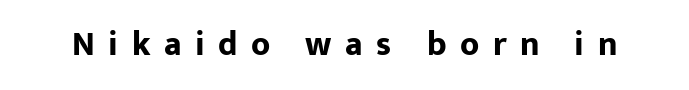
{"serif": "no", "italic": "no", "bold": "yes", "weight": "bold", "width": "normal", "stroke_contrast": "low", "x_height": "medium", "monospaced": "no", "underline": "no", "letter_spacing": "wide", "letter_spacing_em": 0.4, "glyph_px": 34}
